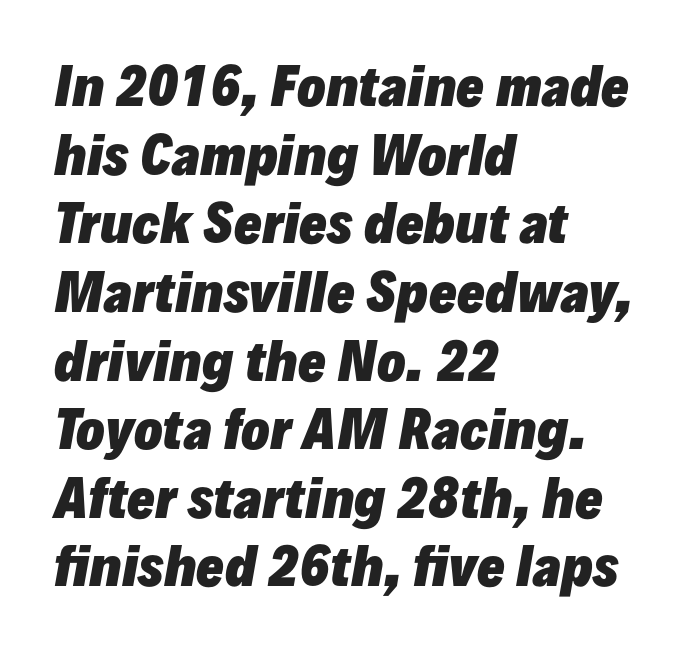
A typesetter would call this proportional, since set widths differ per character. Only glyphs here, with clear space below each row. In terms of leading, this rendering sits right in the middle. All the whitespace from short lines collects on the right. Short note: letters normally spaced.
